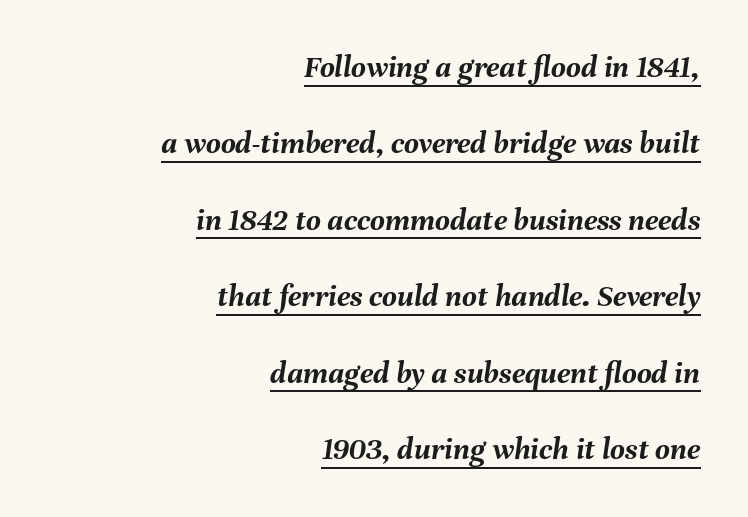
The image shows 32 px semibold type, italic (leaning right); set right-aligned, loose line spacing (2.39x), normal letter spacing, underlined; medium stroke contrast and a medium x-height.
